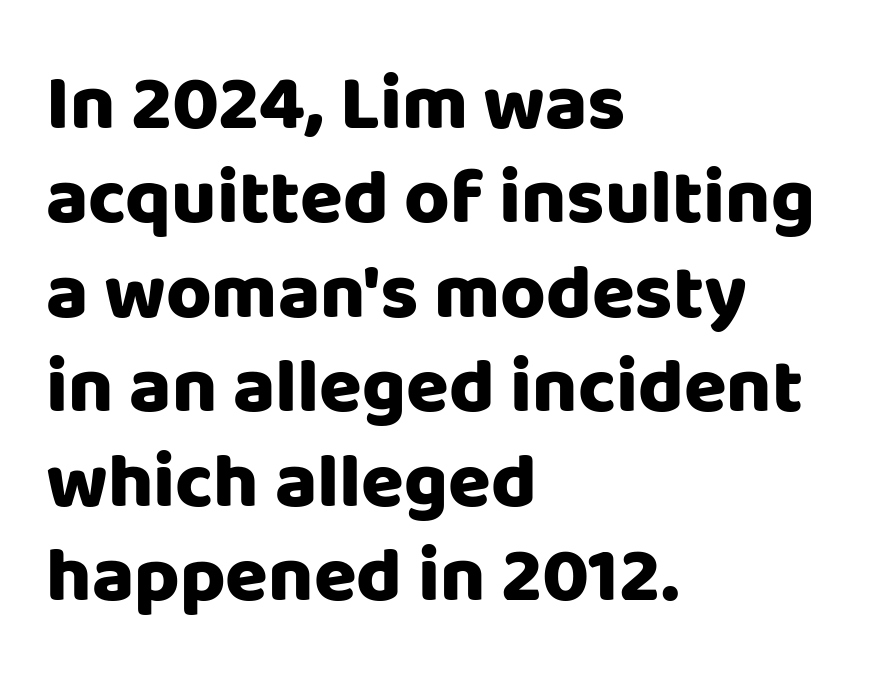
{"serif": "no", "italic": "no", "bold": "yes", "weight": "heavy", "width": "normal", "stroke_contrast": "low", "x_height": "large", "monospaced": "no", "underline": "no", "align": "left", "line_spacing_ratio": 1.21, "letter_spacing": "normal", "letter_spacing_em": 0.0, "glyph_px": 78}
